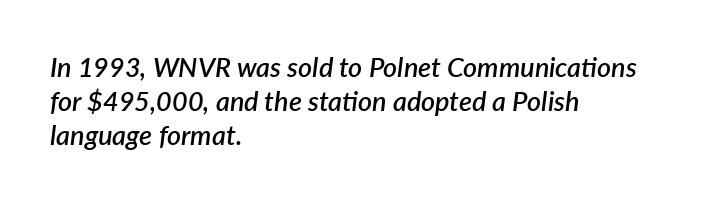
Q: Is the text bold? A: Semi-bold.
Q: Is the text italic (slanted)? A: Yes, it leans right by about 7 degrees.
Q: Is the text underlined? A: No.
Q: How is the paragraph aligned? A: Left-aligned.
Q: Is the spacing between letters normal or unusually wide? A: Normal.
Q: Is the spacing between lines tight, normal or loose? A: Normal.
